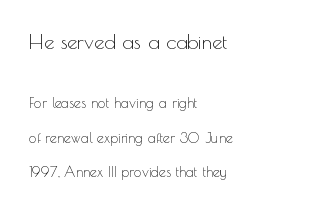
Reading down the column, the eye jumps a long way to each next line. Stem width sits at or under what a default text font uses. The strip under each line holds only bare page. These two chunks differ in scale, with the top chunk taking the larger measure. The lines are quadded left. The typography opts for an upright posture over an oblique one.
